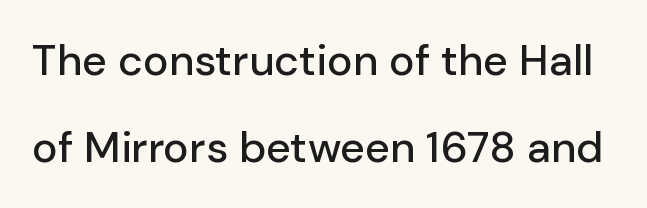
The text was rendered using a sans face with plain stroke endings. You could fit nearly another row in the gap between these rows. The horizontal fit of the characters is conventional and even. Upright lettering throughout.
